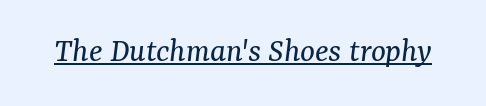
Q: Is the text bold? A: No.
Q: Is the text italic (slanted)? A: Yes, it leans right by about 7 degrees.
Q: Is the typeface a serif or a sans-serif typeface? A: Serif.
Q: Is the text underlined? A: Yes.
Q: Is the spacing between letters normal or unusually wide? A: Normal.
Q: Width (condensed, normal, or wide)? A: Normal.
Q: Stroke contrast? A: Medium.
Q: x-height? A: Medium.
Q: Monospaced? A: No.
